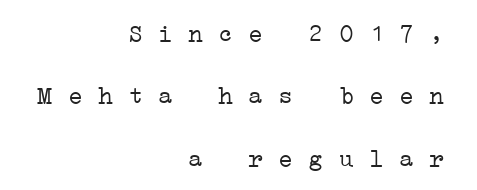
Q: Is the text bold? A: No.
Q: Is the text underlined? A: No.
Q: How is the paragraph aligned? A: Right-aligned.
Q: Is the spacing between letters normal or unusually wide? A: Normal.
Q: Is the spacing between lines tight, normal or loose? A: Loose.
